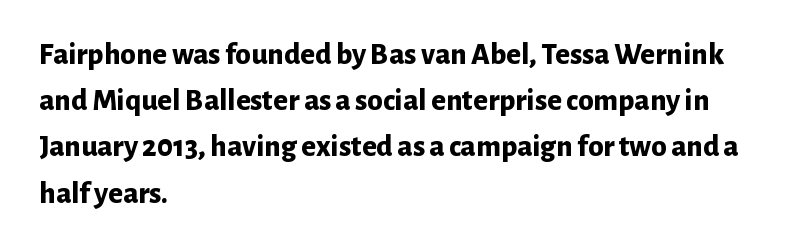
Q: Is the text bold? A: Yes.
Q: Is the text italic (slanted)? A: No, it is upright.
Q: Is the typeface a serif or a sans-serif typeface? A: Sans-serif.
Q: Is the text underlined? A: No.
Q: How is the paragraph aligned? A: Left-aligned.
Q: Is the spacing between letters normal or unusually wide? A: Normal.
Q: Is the spacing between lines tight, normal or loose? A: Normal.
Q: Width (condensed, normal, or wide)? A: Normal.
Q: Stroke contrast? A: Low.
Q: x-height? A: Medium.
Q: Monospaced? A: No.
